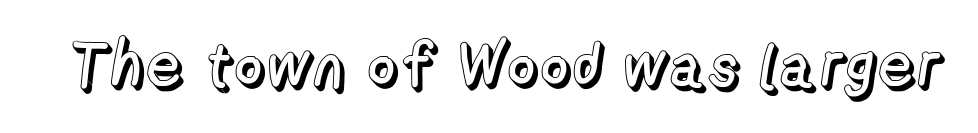
Letter spacing: default. The specimen omits any rule beneath the text block's lines. Proportional: the letters do not fall into vertical columns.
